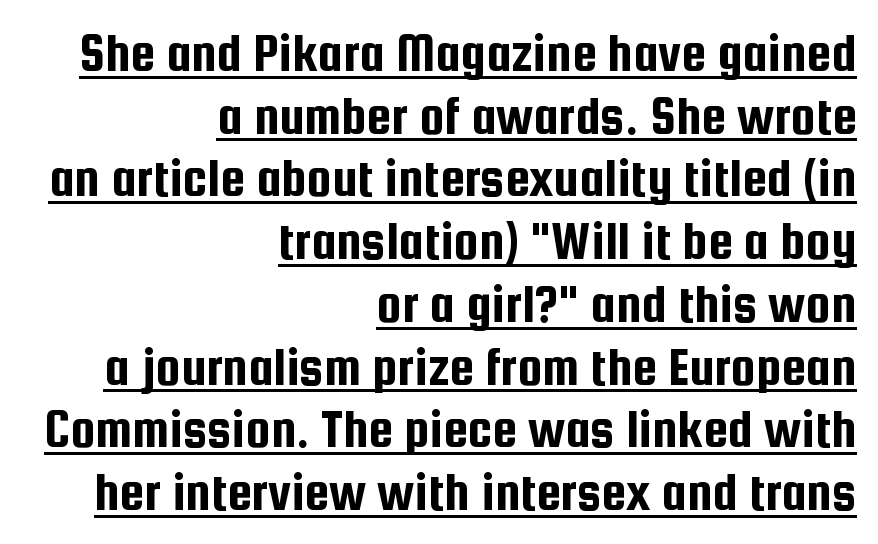
Q: Is the text italic (slanted)? A: No, it is upright.
Q: Is the typeface a serif or a sans-serif typeface? A: Sans-serif.
Q: Is the text underlined? A: Yes.
Q: How is the paragraph aligned? A: Right-aligned.
Q: Is the spacing between letters normal or unusually wide? A: Normal.
Q: Is the spacing between lines tight, normal or loose? A: Tight.
Q: Width (condensed, normal, or wide)? A: Condensed.
Q: Stroke contrast? A: Low.
Q: x-height? A: Medium.
Q: Monospaced? A: No.
